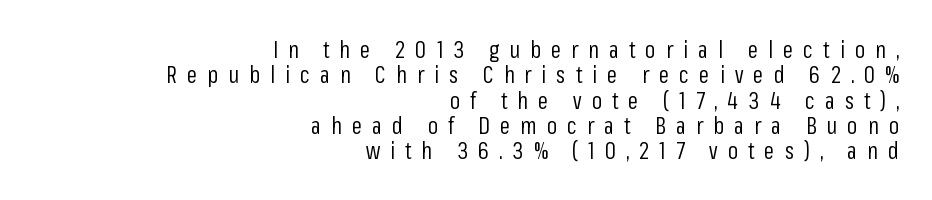
Quick note: underline off. The cut favours lightness, reaching ordinary text weight at its darkest. Horizontal alignment here is rightward, an uncommon choice for prose. The face used here is rendered with a markedly widened letterfit. Ordinary non-slanted type is in use. If you measured baseline to baseline, you'd find a short distance.
